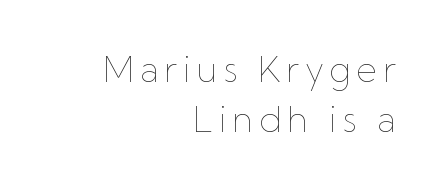
The image shows 36 px thin type, upright; set right-aligned, normal line spacing (1.39x), not underlined; low stroke contrast and a medium x-height.
